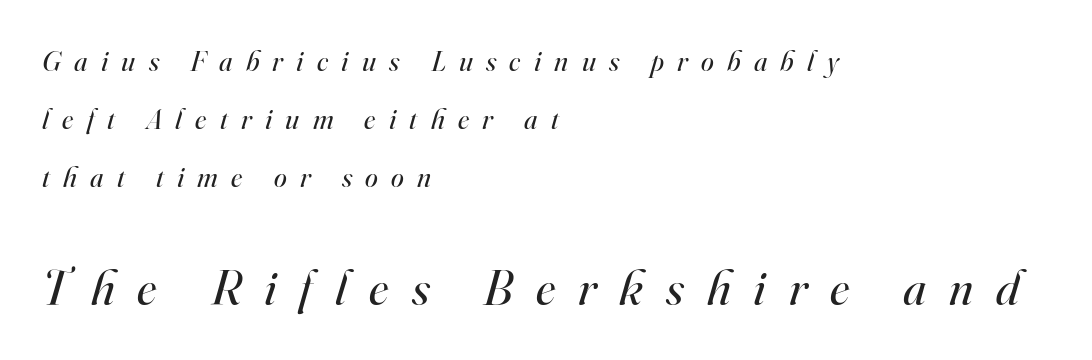
The image shows 50 px regular-weight serif type, italic (leaning right); set left-aligned, loose line spacing (2.0x), unusually wide letter spacing (+0.46 em), not underlined; the second (bottom) block is 1.72x larger; high stroke contrast and a small x-height.
